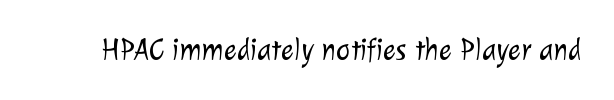
{"serif": "no", "bold": "no", "weight": "light", "width": "normal", "stroke_contrast": "low", "x_height": "medium", "monospaced": "no", "underline": "no", "letter_spacing": "normal", "letter_spacing_em": 0.0, "glyph_px": 30}
